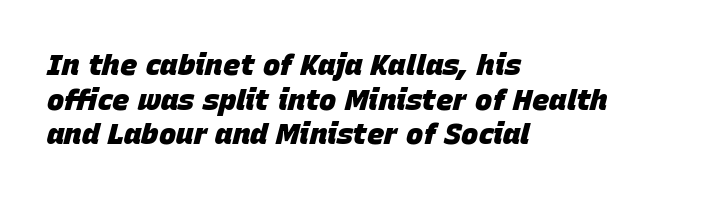
{"italic": "yes", "lean": "right", "slant_degrees": 15, "bold": "yes", "weight": "heavy", "width": "normal", "stroke_contrast": "low", "x_height": "large", "monospaced": "no", "underline": "no", "align": "left", "line_spacing_ratio": 1.19, "letter_spacing": "normal", "letter_spacing_em": 0.0, "glyph_px": 29}
